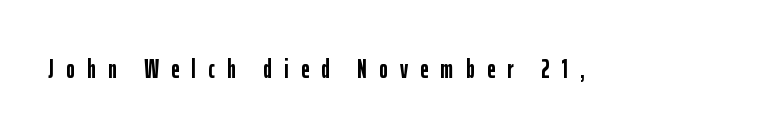
Q: Is the text bold? A: Yes.
Q: Is the text italic (slanted)? A: No, it is upright.
Q: Is the text underlined? A: No.
Q: Is the spacing between letters normal or unusually wide? A: Unusually wide.
